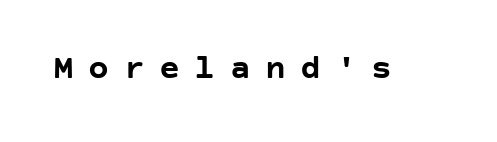
Q: Is the text bold? A: Yes.
Q: Is the text italic (slanted)? A: No, it is upright.
Q: Is the typeface a serif or a sans-serif typeface? A: Sans-serif.
Q: Is the text underlined? A: No.
Q: Is the spacing between letters normal or unusually wide? A: Unusually wide.
Q: Width (condensed, normal, or wide)? A: Normal.
Q: Stroke contrast? A: Low.
Q: x-height? A: Large.
